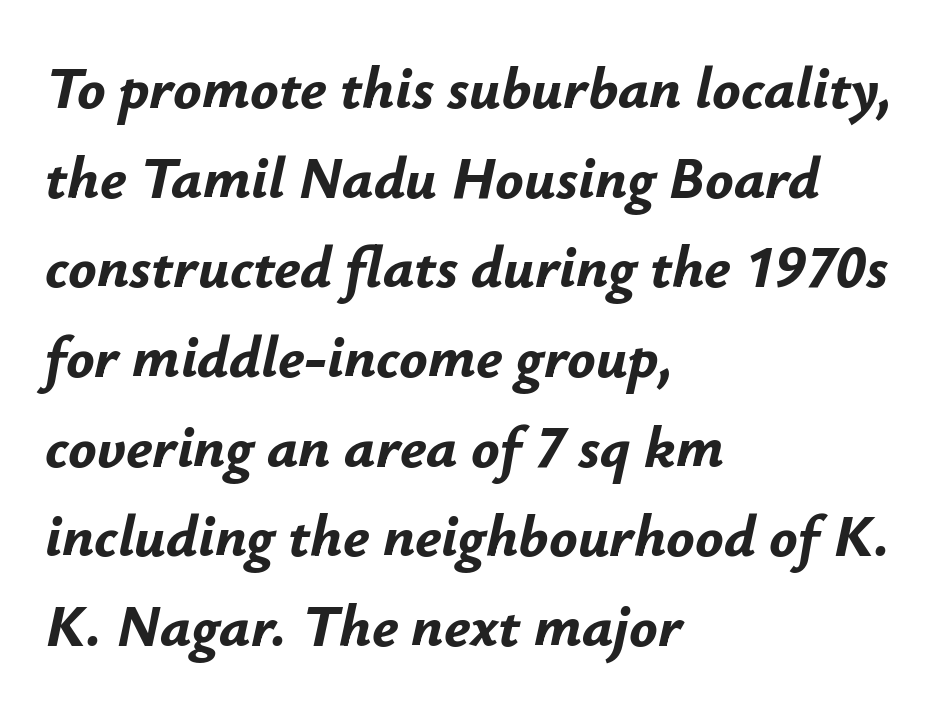
Casual observation: everything's shoved over to the left. Words appear dense and cohesive because spacing is normal. Successive baselines arrive at the customary interval. Check under the words: just untouched page. Quick note: italic.
